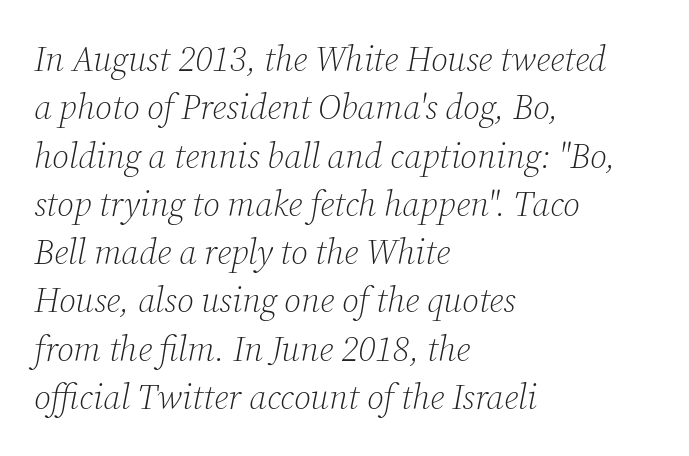
Q: Is the text bold? A: No.
Q: Is the text italic (slanted)? A: Yes, it leans right by about 12 degrees.
Q: Is the typeface a serif or a sans-serif typeface? A: Serif.
Q: Is the text underlined? A: No.
Q: How is the paragraph aligned? A: Left-aligned.
Q: Is the spacing between letters normal or unusually wide? A: Normal.
Q: Is the spacing between lines tight, normal or loose? A: Normal.
Q: Width (condensed, normal, or wide)? A: Normal.
Q: Stroke contrast? A: Low.
Q: x-height? A: Medium.
Q: Monospaced? A: No.
